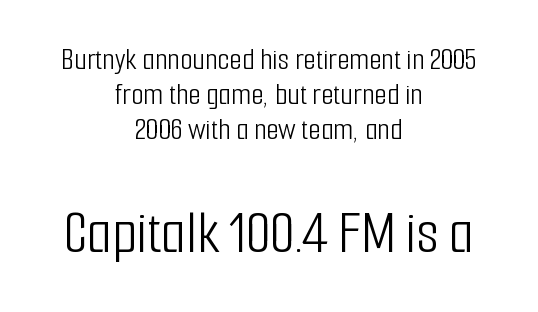
The image shows 63 px light, condensed sans-serif type, upright; set centered, tight line spacing (1.09x), normal letter spacing, not underlined; the second (bottom) block is 1.97x larger; low stroke contrast and a medium x-height.
